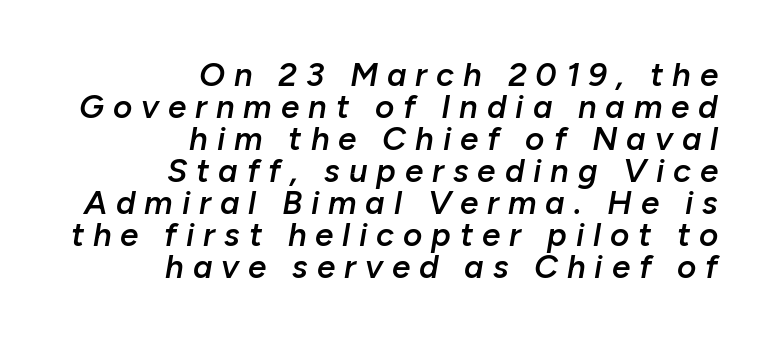
The image shows 33 px semibold type, italic (leaning right); set right-aligned, tight line spacing (0.97x), unusually wide letter spacing (+0.27 em), not underlined; low stroke contrast and a medium x-height.
